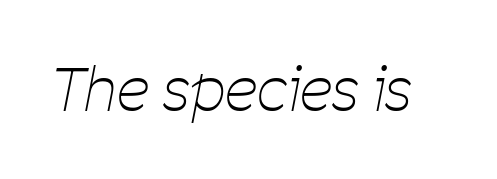
The glyphs are unaccompanied by any horizontal stroke below them. The glyphs look as if they've been sheared to an angle. You could not count columns in this text — the font is proportionally spaced. The gaps between neighbouring characters are ordinary and unremarkable. No extra ink here — the face is not bold.
